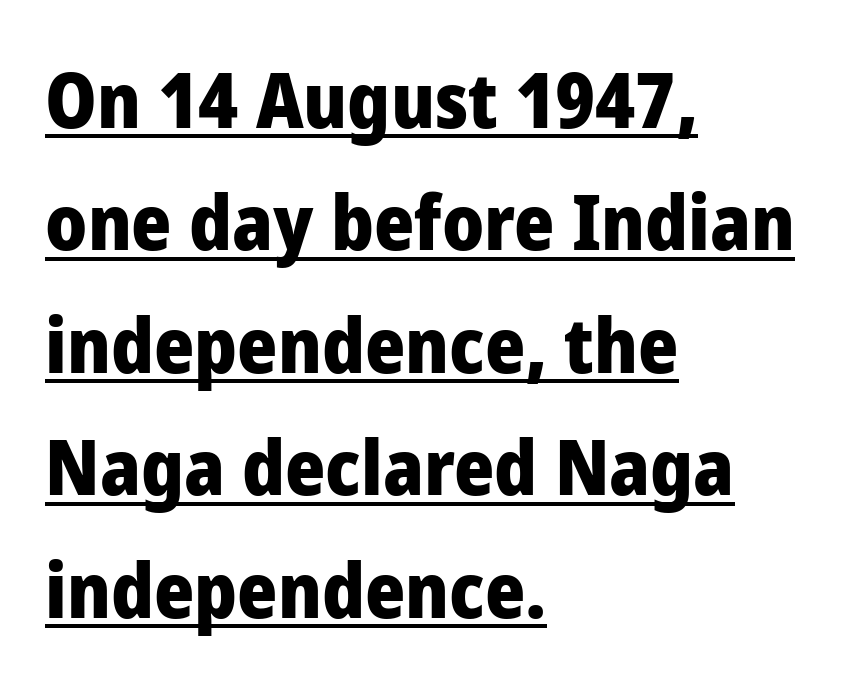
Q: Is the text bold? A: Yes.
Q: Is the text italic (slanted)? A: No, it is upright.
Q: Is the typeface a serif or a sans-serif typeface? A: Sans-serif.
Q: Is the text underlined? A: Yes.
Q: How is the paragraph aligned? A: Left-aligned.
Q: Is the spacing between letters normal or unusually wide? A: Normal.
Q: Is the spacing between lines tight, normal or loose? A: Normal.
Q: Width (condensed, normal, or wide)? A: Normal.
Q: Stroke contrast? A: Low.
Q: x-height? A: Medium.
Q: Monospaced? A: No.
